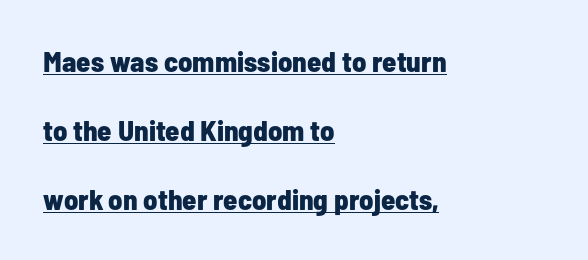
The image shows 29 px bold, condensed sans-serif type, upright; set left-aligned, loose line spacing (2.38x), normal letter spacing, underlined; low stroke contrast and a medium x-height.
